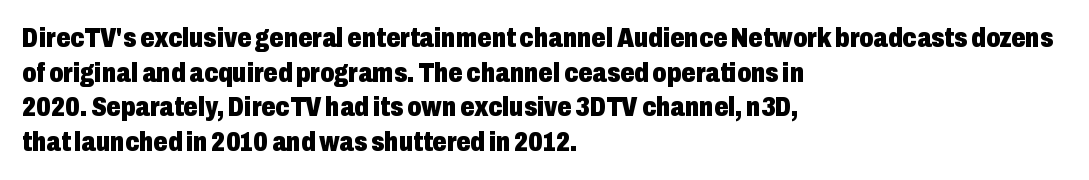
Nope, not italic — everything's standing straight. You'd pick this weight for a headline — it's a proper bold. A typesetter would call this proportional, since set widths differ per character. All the whitespace from short lines collects on the right.
